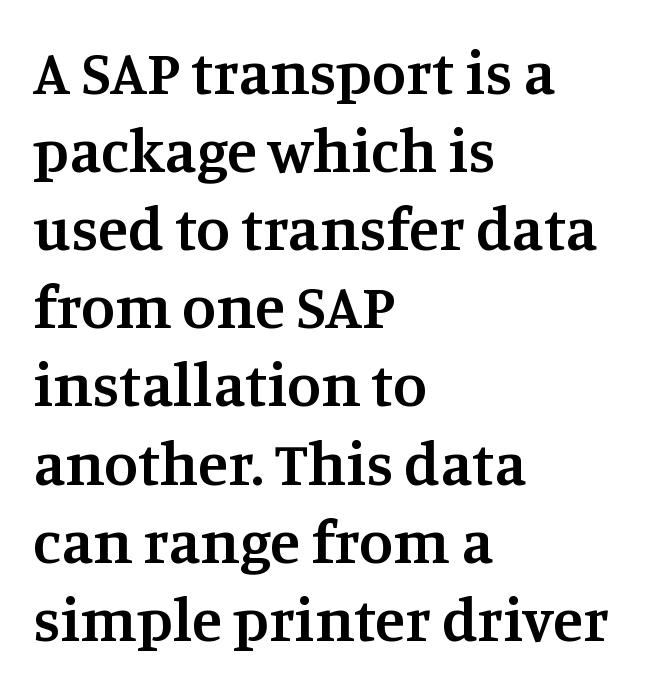
The image shows 62 px semibold serif type, upright; set left-aligned, normal line spacing (1.26x), normal letter spacing, not underlined; medium stroke contrast and a large x-height.
